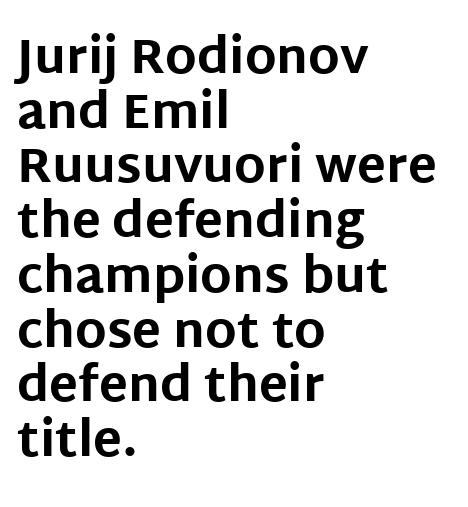
Q: Is the text bold? A: Yes.
Q: Is the text italic (slanted)? A: No, it is upright.
Q: Is the typeface a serif or a sans-serif typeface? A: Sans-serif.
Q: Is the text underlined? A: No.
Q: How is the paragraph aligned? A: Left-aligned.
Q: Is the spacing between letters normal or unusually wide? A: Normal.
Q: Is the spacing between lines tight, normal or loose? A: Tight.
Q: Width (condensed, normal, or wide)? A: Normal.
Q: Stroke contrast? A: Low.
Q: x-height? A: Large.
Q: Monospaced? A: No.
